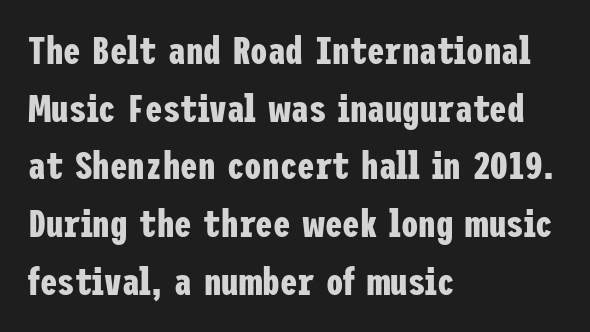
Type style note: lacks serifs. Teacher's note: observe the even left margin — that is flush-left alignment. No word sits above an underline. A normal amount of white space separates one row of letters from the next. The letterforms sit shoulder to shoulder at normal distance. Does the lettering tilt? It doesn't — this is upright.
